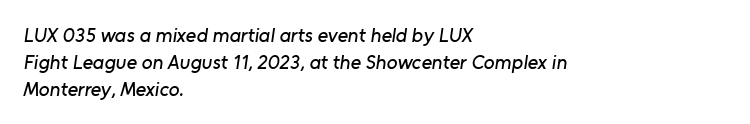
Letters rest on an invisible, unmarked baseline. All the whitespace from short lines collects on the right. Standard letterfit; no display-style spreading of the glyphs. Is there much room between lines? A standard amount, neither cramped nor airy.
